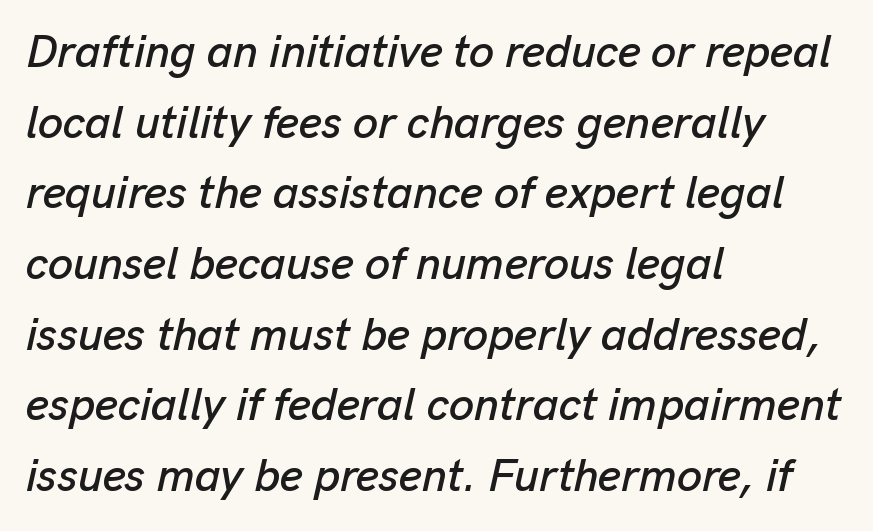
Every row of glyphs begins at an identical x-position on the left. The space directly below the letters is spotless. An italicized treatment has been applied to the whole sample. Glyph-to-glyph distance matches everyday printed text.
